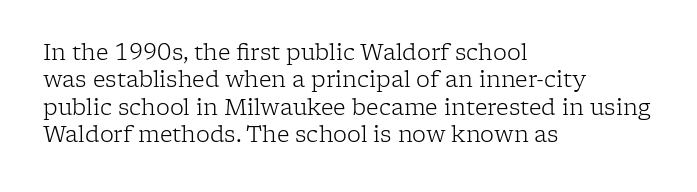
Counters stay open thanks to moderate or lighter strokes. All the whitespace from short lines collects on the right. Normally led — the rows are evenly, conventionally spaced. The glyphs are unaccompanied by any horizontal stroke below them.
